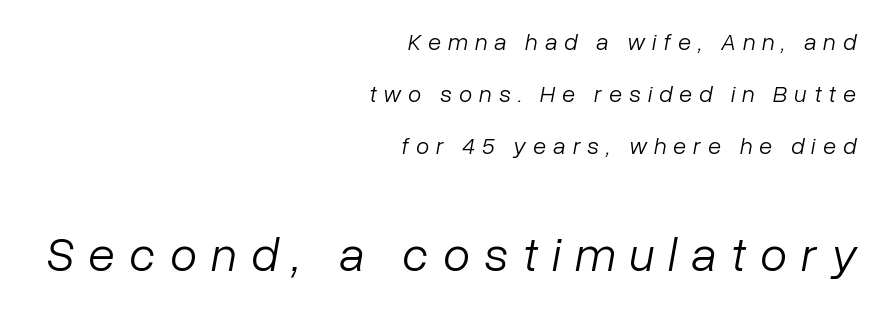
The zone under the glyphs is completely vacant. The type is letterspaced generously, with wide tracking. If you squint, the bottom block still reads clearly — it's the larger of the two. Spacing verdict: proportional, widths tailored to each character. The weight would be labelled regular, book, light, or lighter still.
